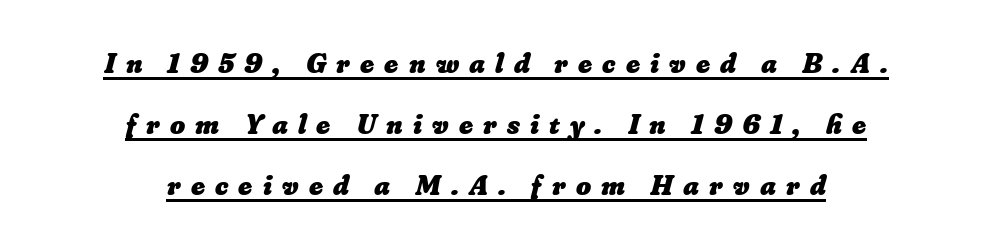
{"bold": "yes", "weight": "heavy", "width": "normal", "stroke_contrast": "low", "x_height": "small", "monospaced": "no", "underline": "yes", "align": "center", "line_spacing": "loose", "line_spacing_ratio": 2.1, "letter_spacing": "wide", "letter_spacing_em": 0.35, "glyph_px": 29}
